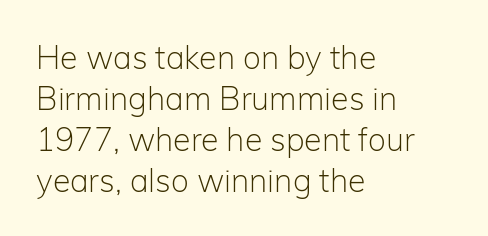
Q: Is the text bold? A: No.
Q: Is the text italic (slanted)? A: No, it is upright.
Q: Is the typeface a serif or a sans-serif typeface? A: Sans-serif.
Q: Is the text underlined? A: No.
Q: How is the paragraph aligned? A: Left-aligned.
Q: Is the spacing between letters normal or unusually wide? A: Normal.
Q: Is the spacing between lines tight, normal or loose? A: Normal.
Q: Width (condensed, normal, or wide)? A: Normal.
Q: Stroke contrast? A: Low.
Q: x-height? A: Medium.
Q: Monospaced? A: No.
